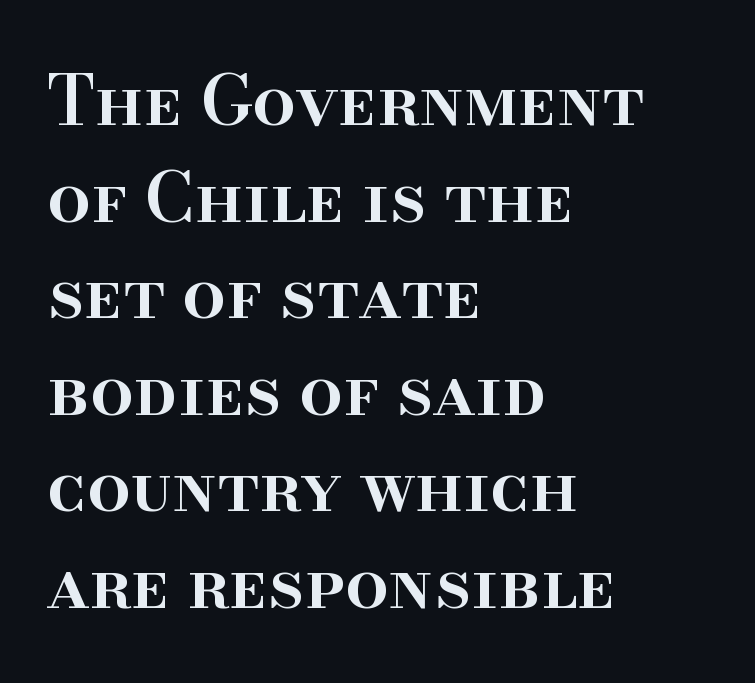
Q: Is the text bold? A: Semi-bold.
Q: Is the text italic (slanted)? A: No, it is upright.
Q: Is the typeface a serif or a sans-serif typeface? A: Serif.
Q: Is the text underlined? A: No.
Q: How is the paragraph aligned? A: Left-aligned.
Q: Is the spacing between letters normal or unusually wide? A: Normal.
Q: Is the spacing between lines tight, normal or loose? A: Normal.
Q: Width (condensed, normal, or wide)? A: Normal.
Q: Stroke contrast? A: High.
Q: x-height? A: Small.
Q: Monospaced? A: No.
